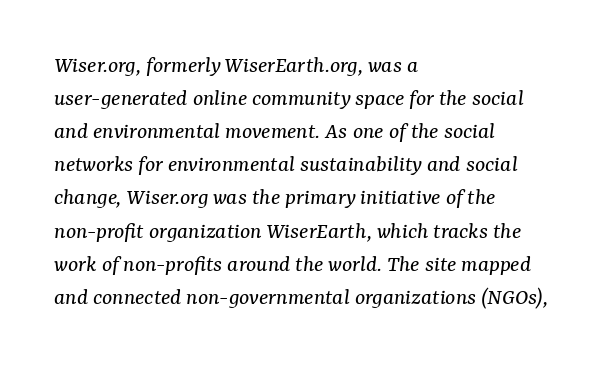
{"italic": "yes", "lean": "right", "slant_degrees": 7, "bold": "no", "underline": "no", "align": "left", "line_spacing": "normal", "line_spacing_ratio": 1.38, "letter_spacing": "normal", "letter_spacing_em": 0.0, "glyph_px": 24}
